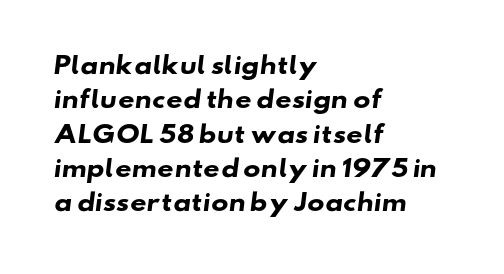
Spacing between characters is what you'd get straight out of the box. This sample is left-justified, so line endings fall wherever the words run out. Honestly, there is no underline to notice here at all. This is heavy type, rendered in bold. Line spacing here is normal.
